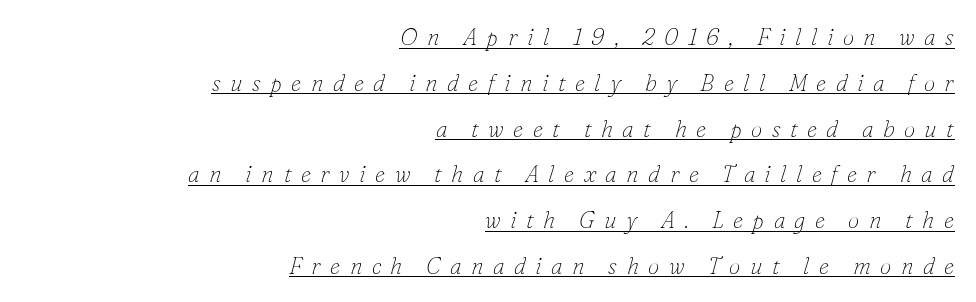
{"italic": "yes", "lean": "right", "slant_degrees": 16, "bold": "no", "underline": "yes", "align": "right", "line_spacing": "loose", "line_spacing_ratio": 1.99, "letter_spacing": "wide", "letter_spacing_em": 0.41, "glyph_px": 23}
